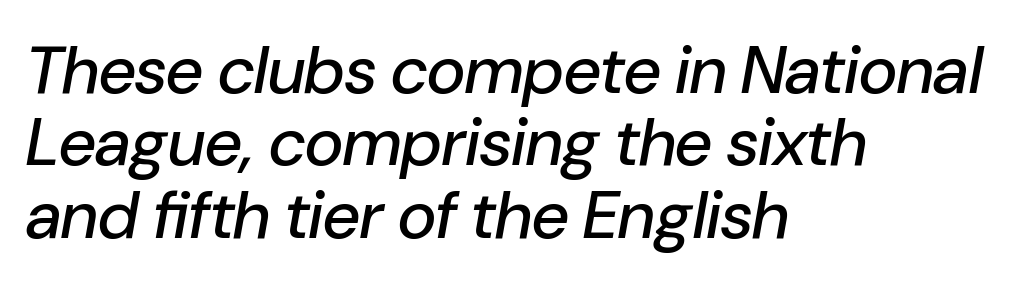
Horizontal alignment here is leftward, the default for most running prose. If you drew a line through each stem, it would be angled. The leading is snug, giving the passage a crowded texture. Observe the ordinary spacing: letters are neighbours, not strangers. Clear beneath every line of the passage. A typesetter would call this proportional, since set widths differ per character.
